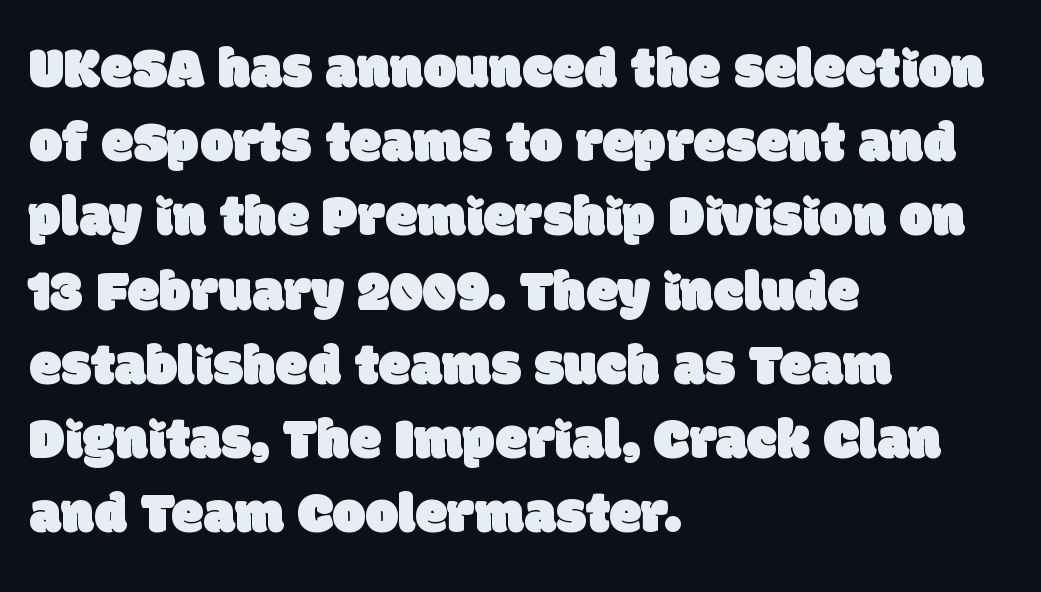
The image shows 58 px sans-serif type; set left-aligned, normal line spacing (1.28x), normal letter spacing, not underlined; low stroke contrast and a large x-height.
